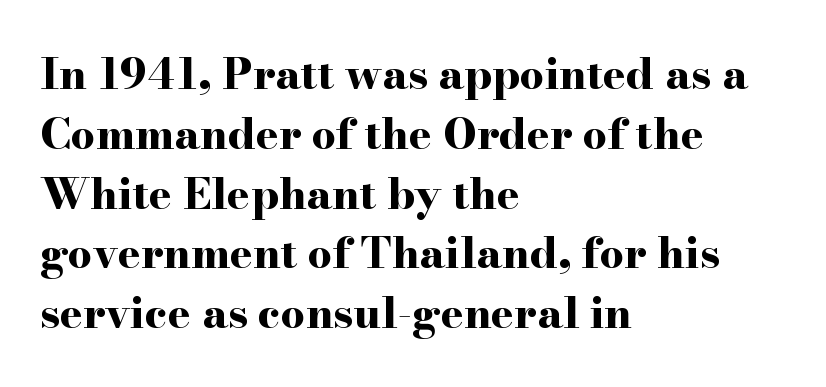
Regarding leading, the lines here are spaced in the standard way. Is this a sans? No — the strokes have serifs. Beneath every word, the page is bare. What stands out about the letter spacing? Nothing — it is the standard amount.
